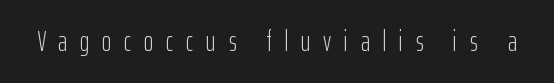
The image shows 28 px light, condensed sans-serif type, upright; set unusually wide letter spacing (+0.46 em), not underlined; low stroke contrast and a medium x-height.
